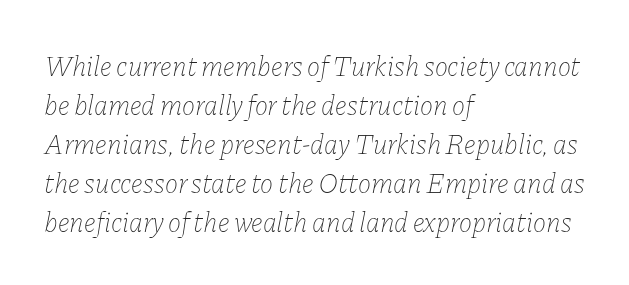
{"italic": "yes", "lean": "right", "slant_degrees": 11, "bold": "no", "weight": "thin", "width": "normal", "stroke_contrast": "low", "x_height": "medium", "monospaced": "no", "underline": "no", "align": "left", "line_spacing": "normal", "line_spacing_ratio": 1.39, "letter_spacing": "normal", "letter_spacing_em": 0.0, "glyph_px": 28}
